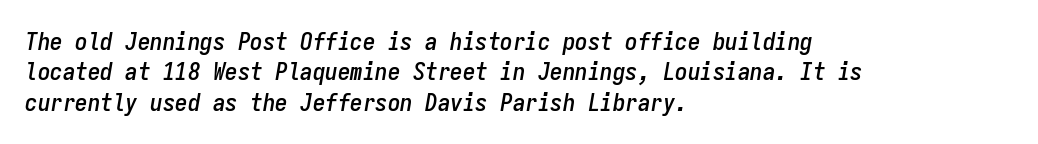
Looking at the ascenders, they clearly lean. The typesetter chose a ragged-right arrangement here. The type is set solid horizontally, with unmodified tracking. Has an underline been added? It has not.
